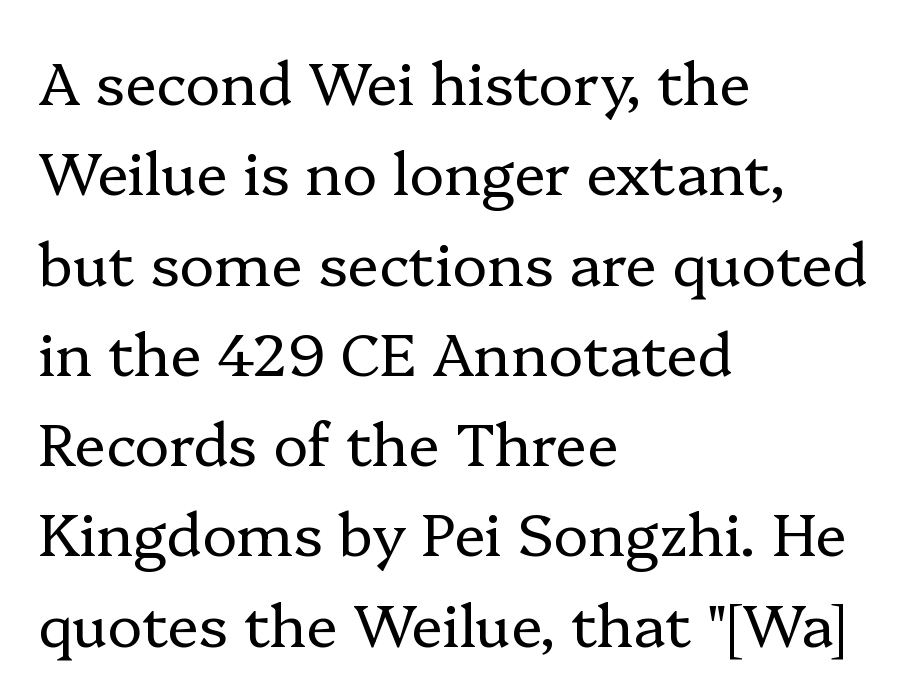
The image shows 59 px regular-weight serif type, upright; set left-aligned, normal line spacing (1.53x), normal letter spacing, not underlined; low stroke contrast and a medium x-height.
